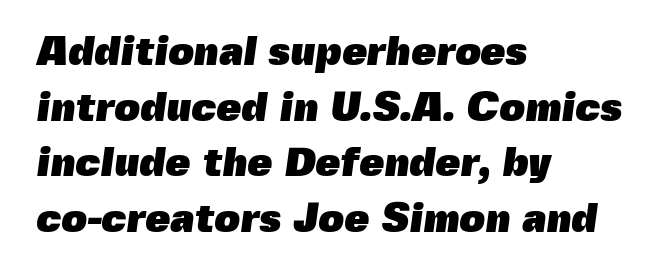
{"serif": "no", "bold": "yes", "weight": "heavy", "width": "normal", "x_height": "medium", "monospaced": "no", "underline": "no", "align": "left", "line_spacing": "normal", "line_spacing_ratio": 1.39, "letter_spacing": "normal", "letter_spacing_em": 0.0, "glyph_px": 40}
